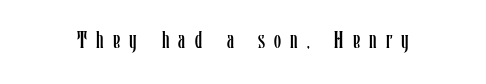
Q: Is the text bold? A: No.
Q: Is the text italic (slanted)? A: No, it is upright.
Q: Is the text underlined? A: No.
Q: Is the spacing between letters normal or unusually wide? A: Unusually wide.
